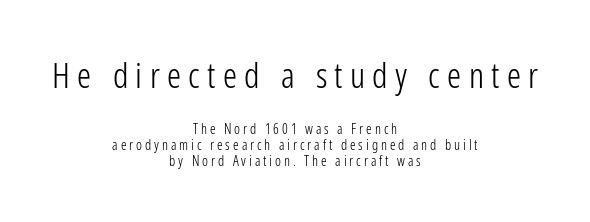
The image shows 35 px light, condensed sans-serif type, upright; set centered, line spacing 1.16x, unusually wide letter spacing (+0.21 em), not underlined; the first (top) block is 2.5x larger; low stroke contrast and a medium x-height.
